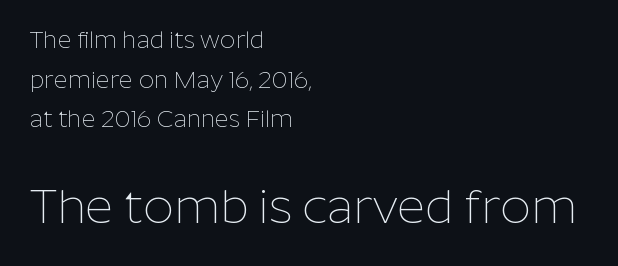
{"serif": "no", "italic": "no", "bold": "no", "weight": "thin", "width": "normal", "stroke_contrast": "low", "x_height": "medium", "monospaced": "no", "underline": "no", "align": "left", "line_spacing": "normal", "line_spacing_ratio": 1.65, "letter_spacing": "normal", "letter_spacing_em": 0.0, "larger_block": "second", "size_ratio": 2.0, "glyph_px": 48}
